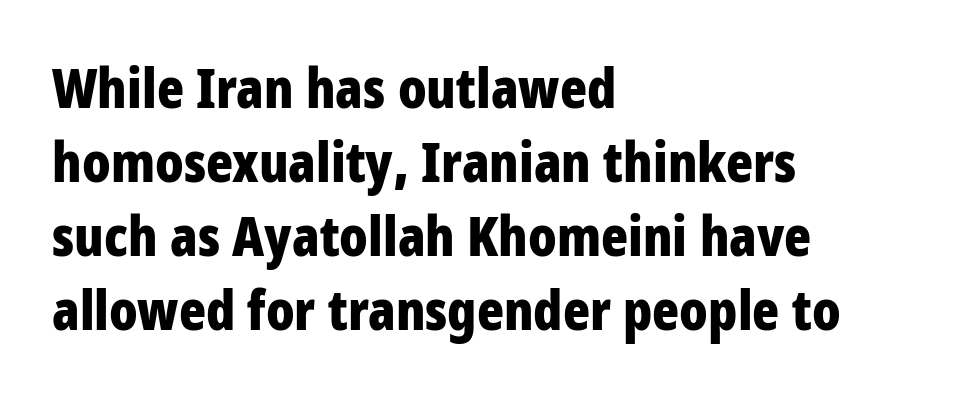
The image shows 56 px bold, condensed sans-serif type, upright; set left-aligned, normal line spacing (1.32x), normal letter spacing, not underlined; low stroke contrast and a large x-height.
